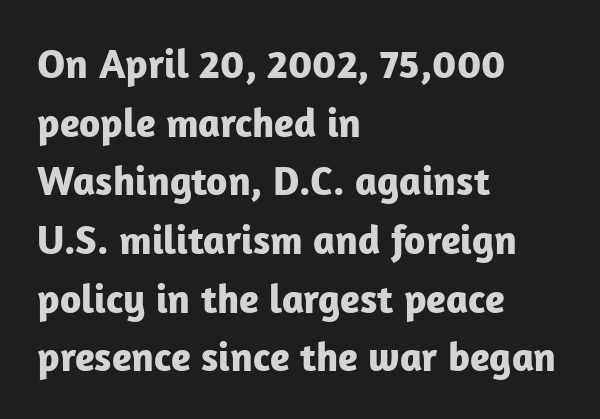
Q: Is the text bold? A: Yes.
Q: Is the text italic (slanted)? A: No, it is upright.
Q: Is the typeface a serif or a sans-serif typeface? A: Sans-serif.
Q: Is the text underlined? A: No.
Q: How is the paragraph aligned? A: Left-aligned.
Q: Is the spacing between letters normal or unusually wide? A: Normal.
Q: Is the spacing between lines tight, normal or loose? A: Normal.
Q: Width (condensed, normal, or wide)? A: Normal.
Q: Stroke contrast? A: Low.
Q: x-height? A: Medium.
Q: Monospaced? A: No.
